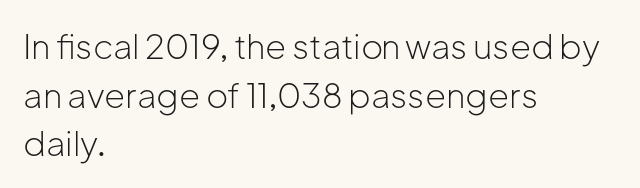
{"serif": "no", "italic": "no", "bold": "no", "weight": "light", "width": "normal", "stroke_contrast": "low", "x_height": "medium", "monospaced": "no", "underline": "no", "align": "left", "line_spacing": "normal", "line_spacing_ratio": 1.43, "letter_spacing": "normal", "letter_spacing_em": 0.0, "glyph_px": 34}
